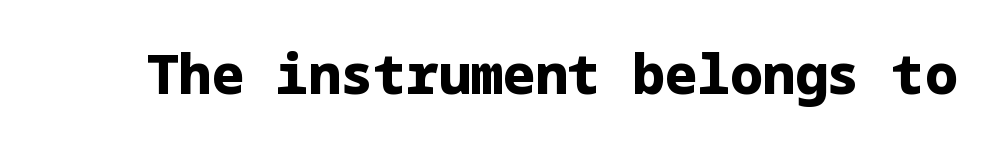
The image shows 54 px heavy sans-serif type, upright; set normal letter spacing, not underlined; low stroke contrast and a medium x-height.
